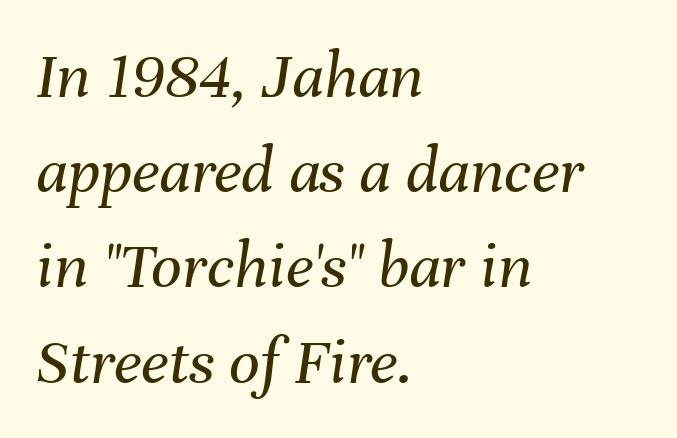
The image shows 68 px regular-weight type, italic (leaning right); set left-aligned, normal line spacing (1.4x), normal letter spacing, not underlined; medium stroke contrast and a medium x-height.
